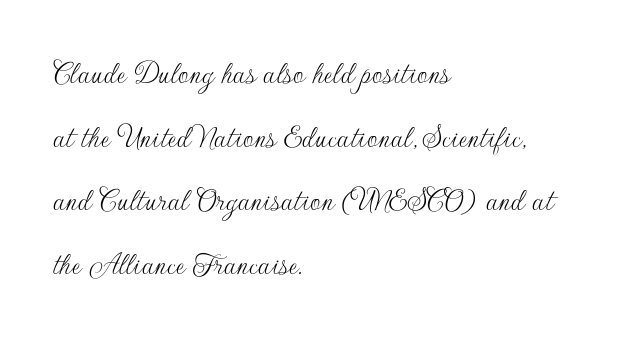
{"serif": "no", "bold": "no", "weight": "thin", "width": "normal", "stroke_contrast": "low", "x_height": "small", "monospaced": "no", "underline": "no", "align": "left", "line_spacing": "loose", "line_spacing_ratio": 1.93, "letter_spacing": "normal", "letter_spacing_em": 0.0, "glyph_px": 33}
